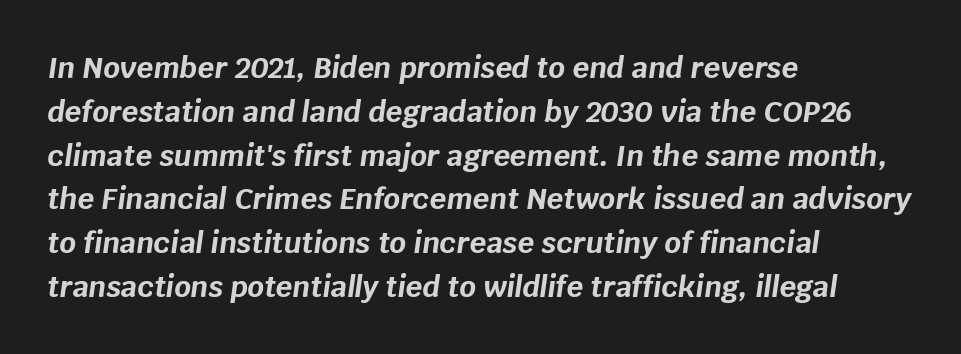
Q: Is the text bold? A: Yes.
Q: Is the text italic (slanted)? A: Yes, it leans right by about 8 degrees.
Q: Is the text underlined? A: No.
Q: How is the paragraph aligned? A: Left-aligned.
Q: Is the spacing between letters normal or unusually wide? A: Normal.
Q: Is the spacing between lines tight, normal or loose? A: Normal.
Q: Width (condensed, normal, or wide)? A: Normal.
Q: Stroke contrast? A: Low.
Q: x-height? A: Large.
Q: Monospaced? A: No.
